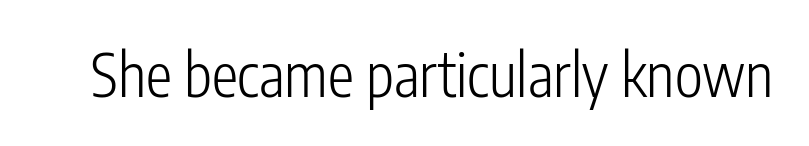
Is this a sans? Yes — the strokes have no serifs. The letters advance in unequal steps, a hallmark of proportional type. Type without underlining. Stroke thickness stays within the range of a standard reading face or lighter.
